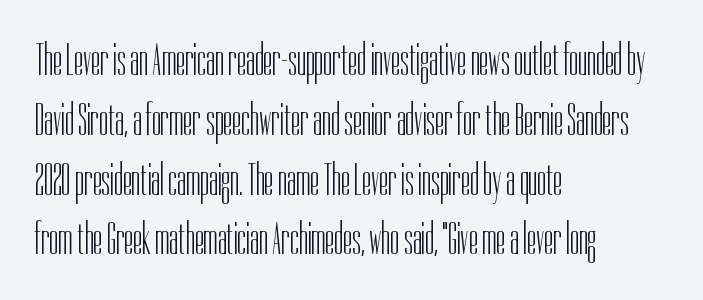
Compared with typical paragraphs, the rows here are spaced about the same. Decoration check: the copy has no underline. Letters have the restrained weight of plain body copy at most. The passage shown is typeset with a sans-serif family.
